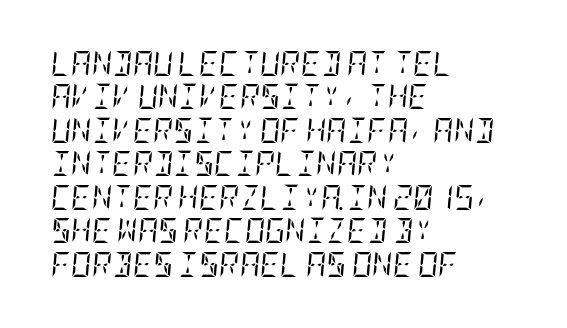
Q: Is the text bold? A: No.
Q: Is the text italic (slanted)? A: Yes, it leans right by about 5 degrees.
Q: Is the text underlined? A: No.
Q: How is the paragraph aligned? A: Left-aligned.
Q: Is the spacing between letters normal or unusually wide? A: Normal.
Q: Is the spacing between lines tight, normal or loose? A: Normal.
